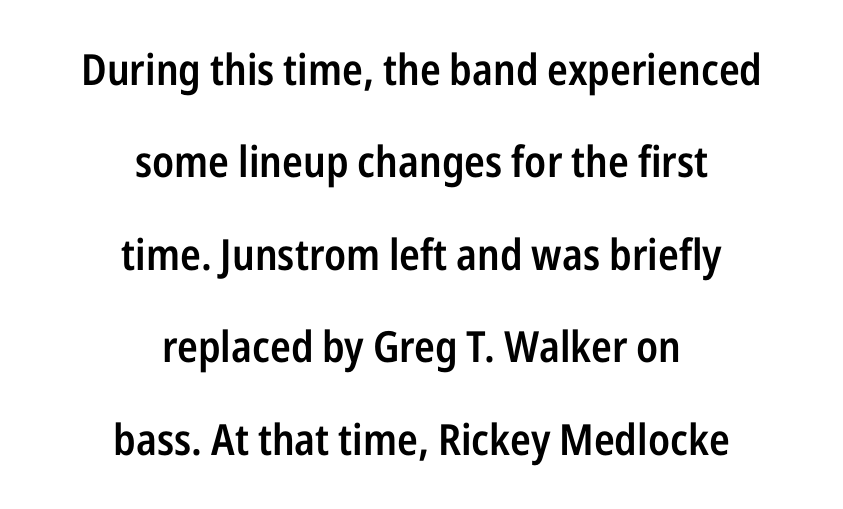
Q: Is the text bold? A: Semi-bold.
Q: Is the text italic (slanted)? A: No, it is upright.
Q: Is the typeface a serif or a sans-serif typeface? A: Sans-serif.
Q: Is the text underlined? A: No.
Q: How is the paragraph aligned? A: Centered.
Q: Is the spacing between letters normal or unusually wide? A: Normal.
Q: Is the spacing between lines tight, normal or loose? A: Loose.
Q: Width (condensed, normal, or wide)? A: Condensed.
Q: Stroke contrast? A: Low.
Q: x-height? A: Medium.
Q: Monospaced? A: No.
